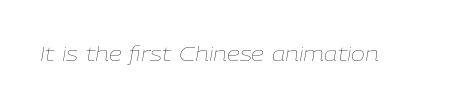
Rendered with sloped, italic letterforms. Letter spacing: default. Caption: face not bold, strokes unweighted. The specimen omits any rule beneath the text block's lines.
